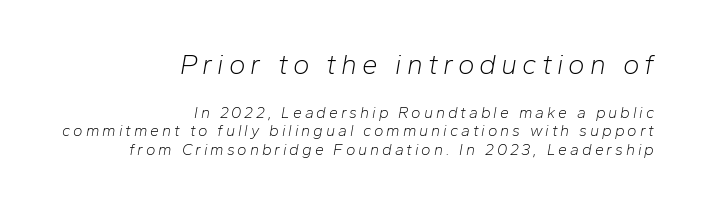
The passage shown is typed in a proportional face where columns would drift. The paragraph shown leans on its right margin. A quiet, ordinary-to-light weight characterises the typeface. The rendering shrinks the type as you move from the upper chunk to the lower. It's the slanting kind of type. The space beneath each line is pristine and unruled.
